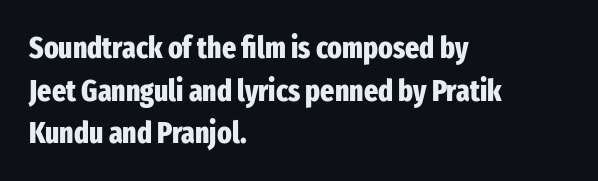
Evenly set lines give the paragraph a standard silhouette. What kind of face is this? One without serifs — a sans. The letterforms sit shoulder to shoulder at normal distance. This sample is left-justified, so line endings fall wherever the words run out.
